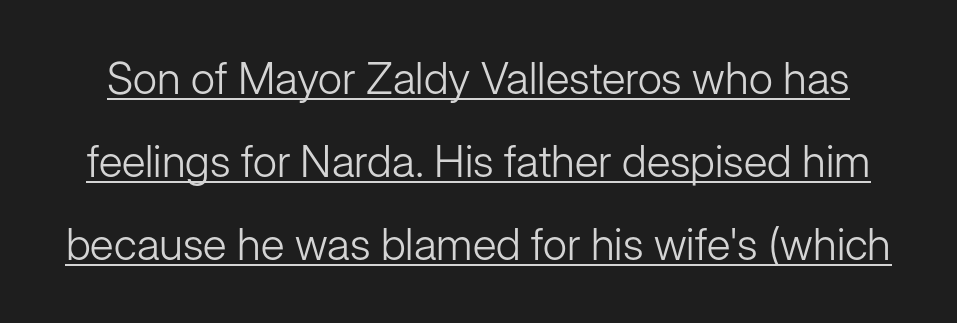
Q: Is the text bold? A: No.
Q: Is the text italic (slanted)? A: No, it is upright.
Q: Is the typeface a serif or a sans-serif typeface? A: Sans-serif.
Q: Is the text underlined? A: Yes.
Q: Is the spacing between letters normal or unusually wide? A: Normal.
Q: Width (condensed, normal, or wide)? A: Normal.
Q: Stroke contrast? A: Low.
Q: x-height? A: Medium.
Q: Monospaced? A: No.
